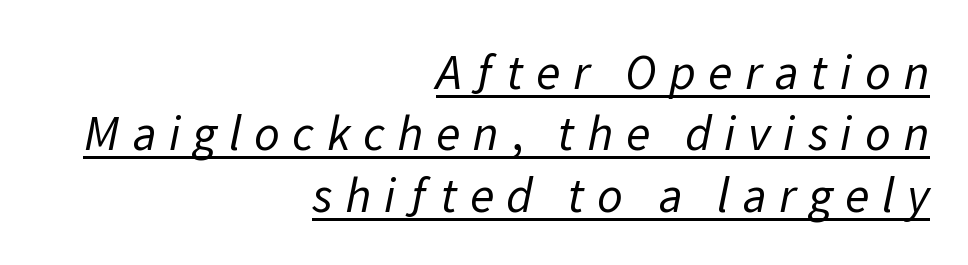
{"serif": "no", "bold": "no", "weight": "regular", "width": "normal", "stroke_contrast": "low", "x_height": "medium", "monospaced": "no", "underline": "yes", "align": "right", "line_spacing_ratio": 1.23, "letter_spacing": "wide", "letter_spacing_em": 0.25, "glyph_px": 50}
